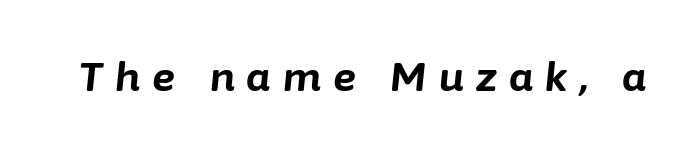
The font's italic variant was chosen for this text. In terms of letterspacing, this is a distinctly airy, spread setting. Beneath every word, the page is bare. You could not count columns in this text — the font is proportionally spaced. Set as a true bold cut, around the 700 mark.
